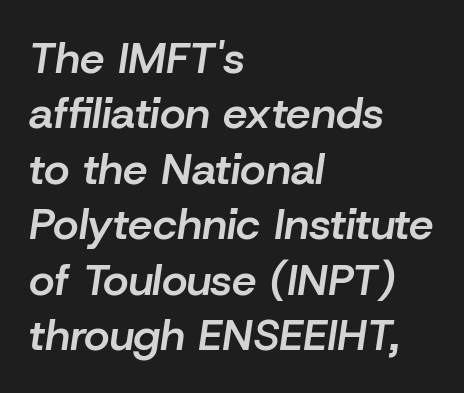
Horizontal bands of white between lines are of average thickness. The area under the type is left untouched. The lettering tilts uniformly, giving the passage an italic look. This sample is left-justified, so line endings fall wherever the words run out. I'd describe the lettering as semibold — firm but not a full bold.
